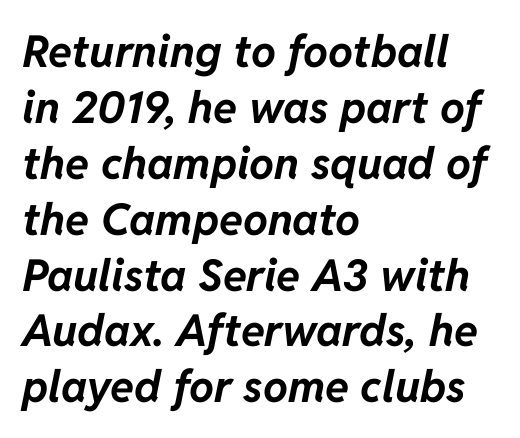
Short and long lines alike share a common starting point at left. The line texture is even and compact thanks to regular tracking. Thick stems and heavy bowls — unmistakably bold. The string is rendered with underlining switched off. The vertical gap from one line to the next is medium. These lines were composed using italics.
